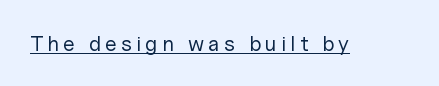
Each word looks stretched out because of the extra space between its letters. A rule runs beneath these lines of type. Is this a heavy cut? Hardly; it is regular or lighter. The specimen reads as upright at a glance.
